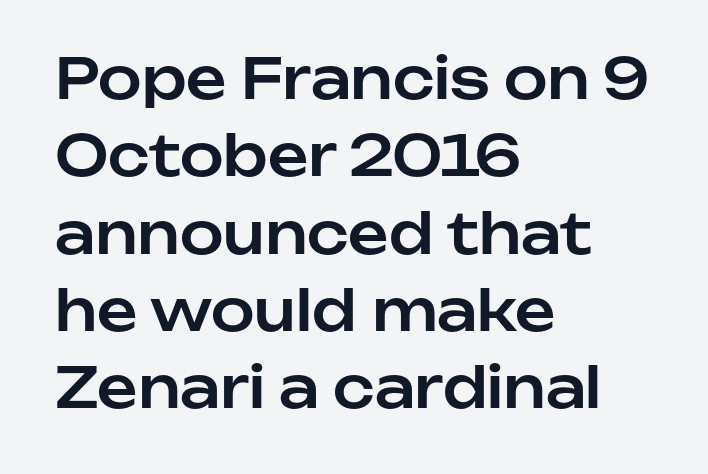
What kind of face is this? One without serifs — a sans. Visually the block forms a straight wall on the left and a jagged coastline on the right. This sample keeps an unexceptional amount of space between lines. The foot of each line stays bare and open. These lines keep a tight, regular rhythm from letter to letter.
